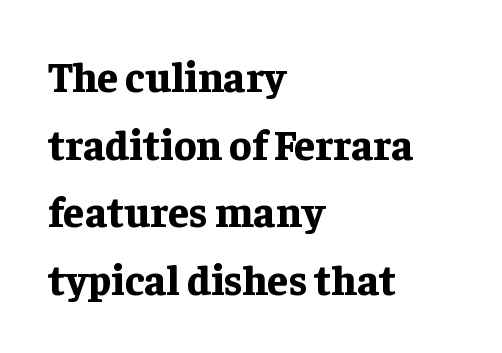
The image shows 42 px bold serif type, upright; set left-aligned, normal line spacing (1.61x), normal letter spacing, not underlined; low stroke contrast and a medium x-height.
